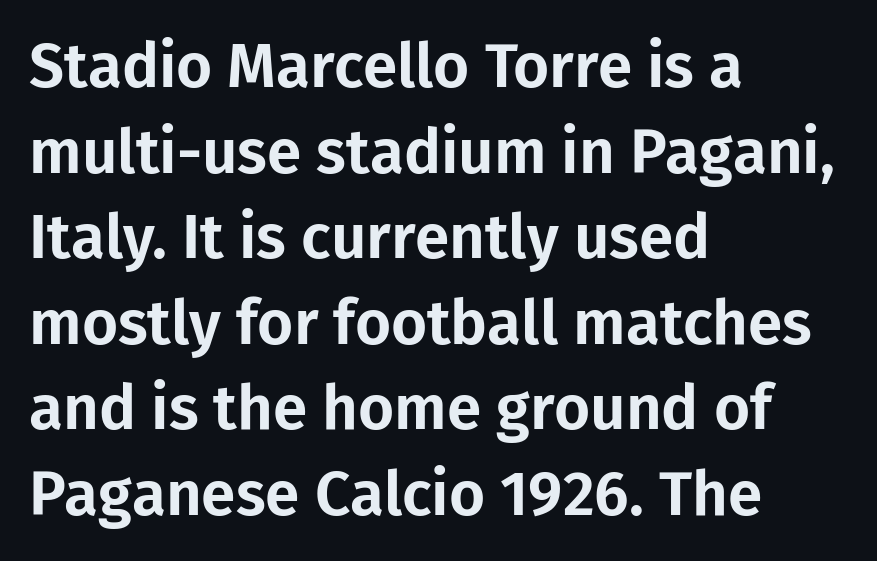
Q: Is the text italic (slanted)? A: No, it is upright.
Q: Is the typeface a serif or a sans-serif typeface? A: Sans-serif.
Q: Is the text underlined? A: No.
Q: How is the paragraph aligned? A: Left-aligned.
Q: Is the spacing between letters normal or unusually wide? A: Normal.
Q: Is the spacing between lines tight, normal or loose? A: Normal.
Q: Width (condensed, normal, or wide)? A: Normal.
Q: Stroke contrast? A: Low.
Q: x-height? A: Medium.
Q: Monospaced? A: No.
